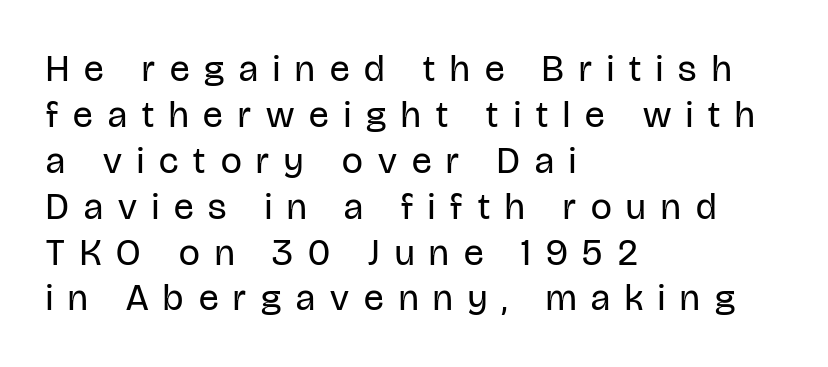
Q: Is the text bold? A: No.
Q: Is the text italic (slanted)? A: No, it is upright.
Q: Is the typeface a serif or a sans-serif typeface? A: Sans-serif.
Q: Is the text underlined? A: No.
Q: How is the paragraph aligned? A: Left-aligned.
Q: Is the spacing between letters normal or unusually wide? A: Unusually wide.
Q: Width (condensed, normal, or wide)? A: Condensed.
Q: Stroke contrast? A: Low.
Q: x-height? A: Large.
Q: Monospaced? A: No.
